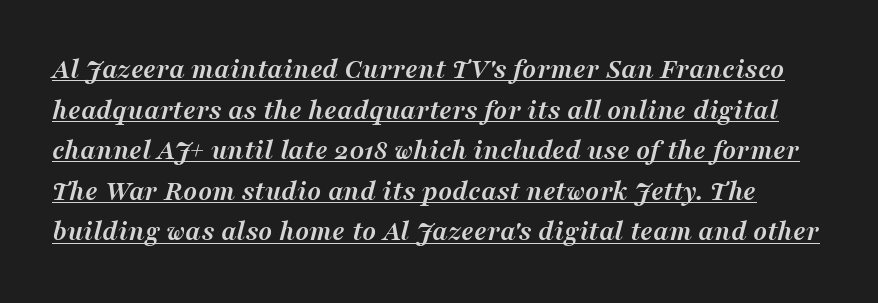
{"serif": "yes", "italic": "yes", "lean": "right", "slant_degrees": 16, "bold": "yes", "weight": "semibold", "width": "normal", "stroke_contrast": "medium", "x_height": "medium", "monospaced": "no", "underline": "yes", "line_spacing": "normal", "line_spacing_ratio": 1.4, "letter_spacing": "normal", "letter_spacing_em": 0.0, "glyph_px": 29}
